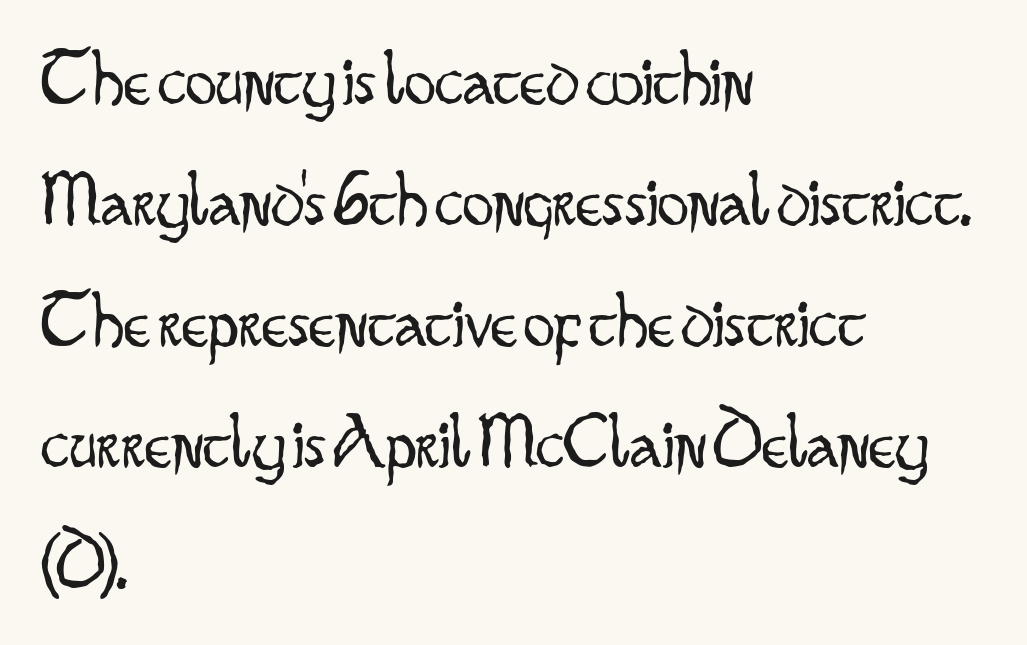
Q: Is the text bold? A: No.
Q: Is the text italic (slanted)? A: No, it is upright.
Q: Is the typeface a serif or a sans-serif typeface? A: Sans-serif.
Q: Is the text underlined? A: No.
Q: How is the paragraph aligned? A: Left-aligned.
Q: Is the spacing between letters normal or unusually wide? A: Normal.
Q: Is the spacing between lines tight, normal or loose? A: Normal.
Q: Width (condensed, normal, or wide)? A: Condensed.
Q: Stroke contrast? A: Low.
Q: x-height? A: Small.
Q: Monospaced? A: No.
